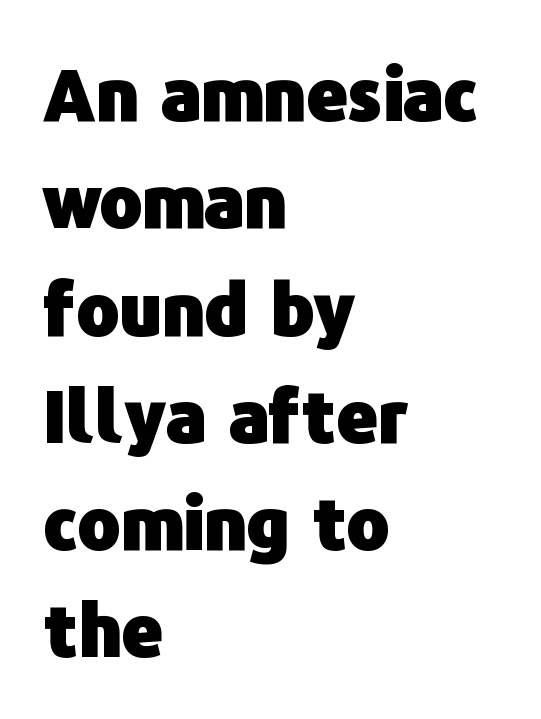
Notice how descenders clear the ascenders below comfortably — that's standard leading. This sample uses a sans-serif face. The space beneath each line is pristine and unruled. Honestly, the letter spacing is just normal — you wouldn't notice it. A typesetter would call this proportional, since set widths differ per character.
